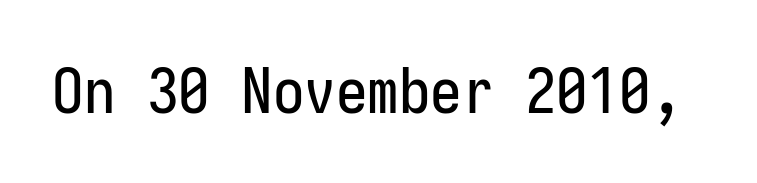
Q: Is the text italic (slanted)? A: No, it is upright.
Q: Is the typeface a serif or a sans-serif typeface? A: Sans-serif.
Q: Is the text underlined? A: No.
Q: Is the spacing between letters normal or unusually wide? A: Normal.
Q: Width (condensed, normal, or wide)? A: Condensed.
Q: Stroke contrast? A: Low.
Q: x-height? A: Medium.
